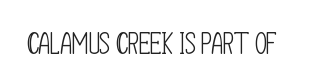
The image shows 30 px light, condensed sans-serif type, upright; set normal letter spacing, not underlined; low stroke contrast and a large x-height.
